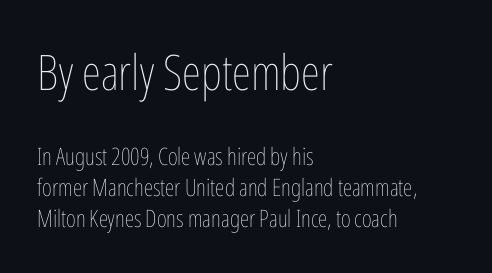
The letters sit at their default tracking, neither squeezed nor spread. A roman cut, with each character standing at attention. Every row of glyphs begins at an identical x-position on the left. You get the large type first, then a drop to smaller type.
